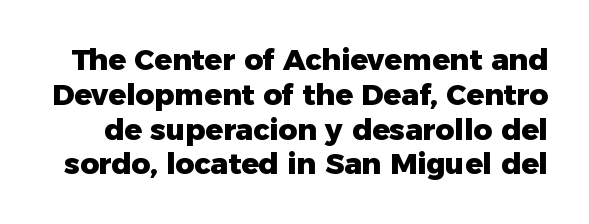
Q: Is the text bold? A: Yes.
Q: Is the text italic (slanted)? A: No, it is upright.
Q: Is the typeface a serif or a sans-serif typeface? A: Sans-serif.
Q: Is the text underlined? A: No.
Q: Is the spacing between letters normal or unusually wide? A: Normal.
Q: Width (condensed, normal, or wide)? A: Normal.
Q: Stroke contrast? A: Low.
Q: x-height? A: Medium.
Q: Monospaced? A: No.
